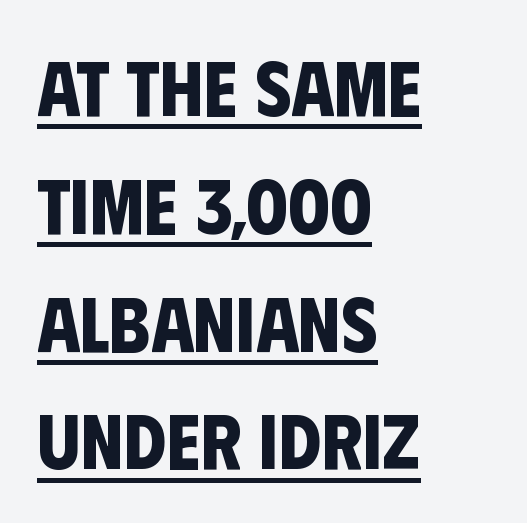
The image shows 77 px bold, condensed sans-serif type; set left-aligned, normal line spacing (1.53x), normal letter spacing, underlined; low stroke contrast and a large x-height.
